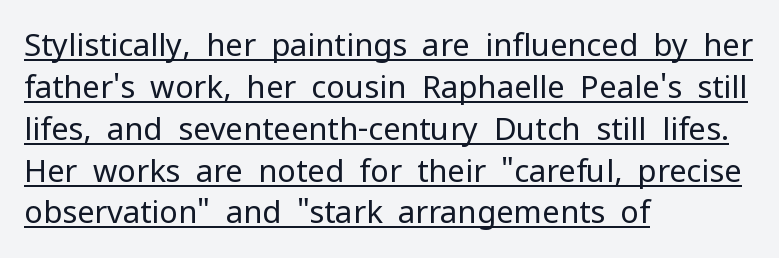
{"serif": "no", "italic": "no", "bold": "no", "weight": "regular", "width": "normal", "stroke_contrast": "low", "x_height": "medium", "monospaced": "no", "underline": "yes", "align": "left", "line_spacing": "normal", "line_spacing_ratio": 1.35, "letter_spacing": "normal", "letter_spacing_em": 0.0, "glyph_px": 31}
